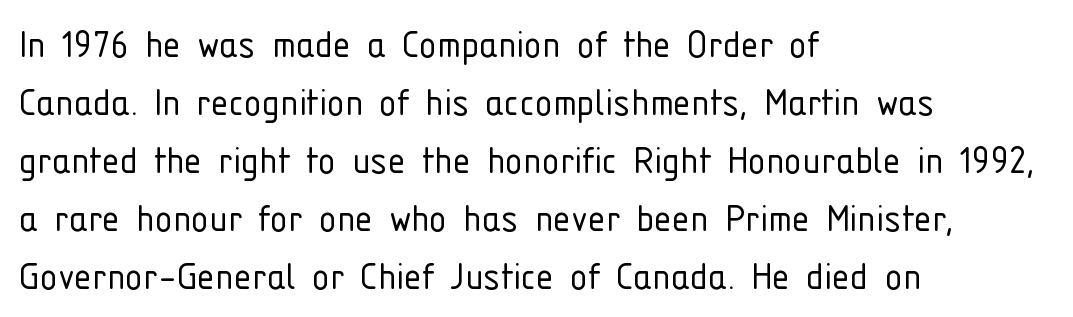
Q: Is the text bold? A: No.
Q: Is the text italic (slanted)? A: No, it is upright.
Q: Is the typeface a serif or a sans-serif typeface? A: Sans-serif.
Q: Is the text underlined? A: No.
Q: How is the paragraph aligned? A: Left-aligned.
Q: Is the spacing between letters normal or unusually wide? A: Normal.
Q: Is the spacing between lines tight, normal or loose? A: Normal.
Q: Width (condensed, normal, or wide)? A: Condensed.
Q: Stroke contrast? A: Low.
Q: x-height? A: Medium.
Q: Monospaced? A: No.
